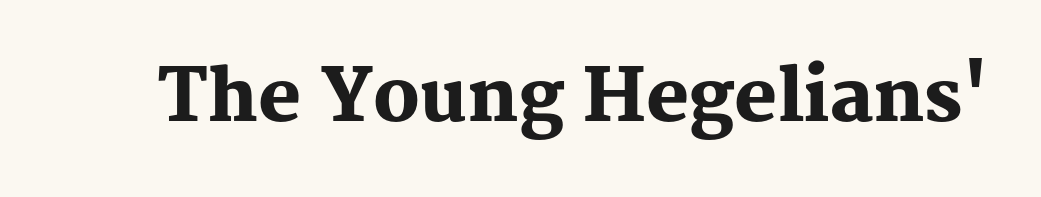
Q: Is the text bold? A: Yes.
Q: Is the text italic (slanted)? A: No, it is upright.
Q: Is the typeface a serif or a sans-serif typeface? A: Serif.
Q: Is the text underlined? A: No.
Q: Is the spacing between letters normal or unusually wide? A: Normal.
Q: Width (condensed, normal, or wide)? A: Normal.
Q: Stroke contrast? A: Medium.
Q: x-height? A: Medium.
Q: Monospaced? A: No.
